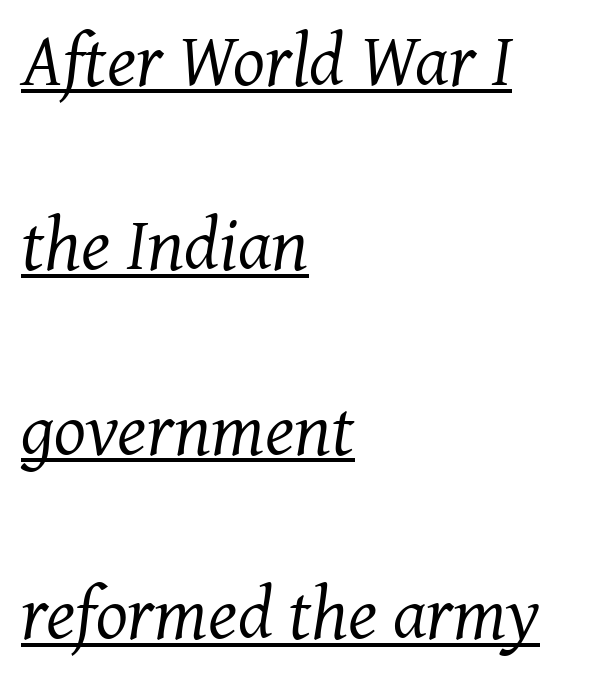
The image shows 75 px regular-weight serif type, italic (leaning right); set left-aligned, loose line spacing (2.46x), normal letter spacing, underlined; medium stroke contrast and a medium x-height.
